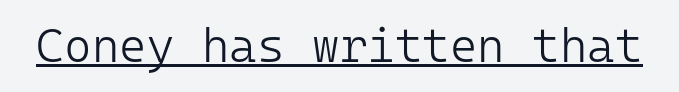
Q: Is the text bold? A: No.
Q: Is the text italic (slanted)? A: No, it is upright.
Q: Is the typeface a serif or a sans-serif typeface? A: Sans-serif.
Q: Is the text underlined? A: Yes.
Q: Is the spacing between letters normal or unusually wide? A: Normal.
Q: Width (condensed, normal, or wide)? A: Normal.
Q: Stroke contrast? A: Low.
Q: x-height? A: Medium.
Q: Monospaced? A: Yes.
